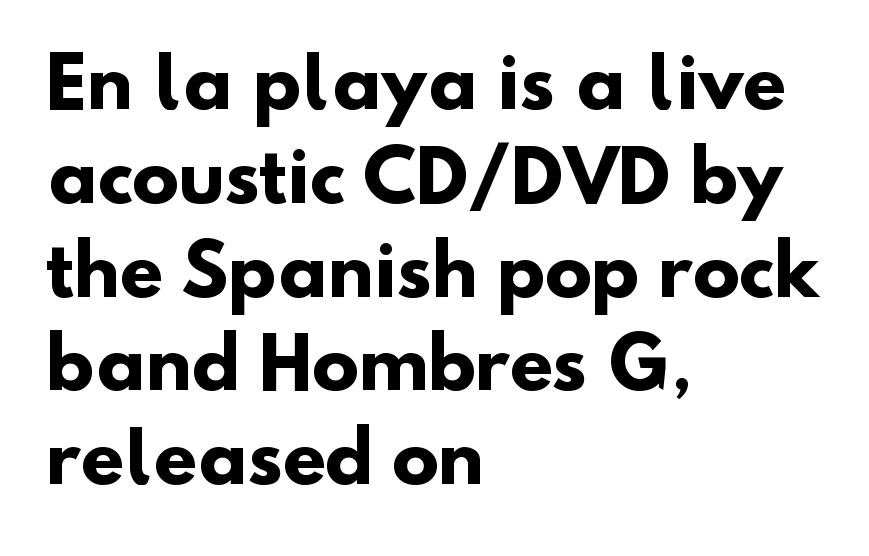
Serifs: no, the terminals of the letterforms are clean. Teacher's note: observe the even left margin — that is flush-left alignment. Stroke thickness is high; the sample reads as a true bold. The gap between lines stays unmarked. Default kerning and tracking; the words read as compact shapes.
